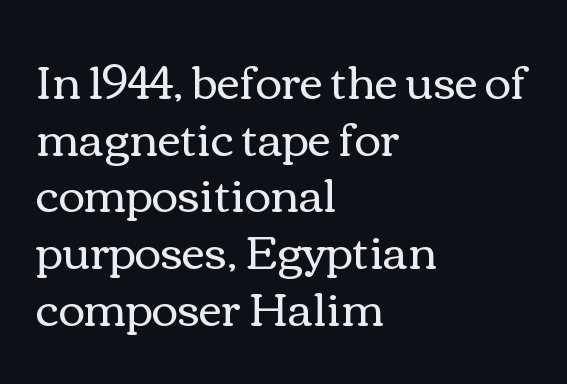
Horizontally, the lines are justified to the leading edge only. Here the glyphs are tracked normally, forming tight word shapes. The typeface has the unassuming heft of standard copy or less. Bare-footed words on every line.
